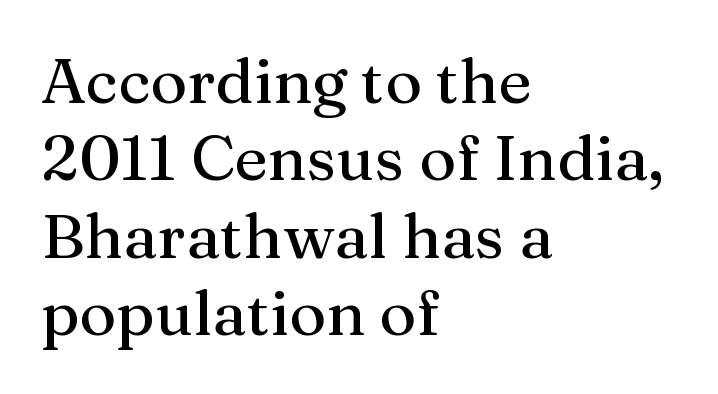
Q: Is the text italic (slanted)? A: No, it is upright.
Q: Is the typeface a serif or a sans-serif typeface? A: Serif.
Q: Is the text underlined? A: No.
Q: How is the paragraph aligned? A: Left-aligned.
Q: Is the spacing between letters normal or unusually wide? A: Normal.
Q: Width (condensed, normal, or wide)? A: Normal.
Q: Stroke contrast? A: Medium.
Q: x-height? A: Medium.
Q: Monospaced? A: No.
